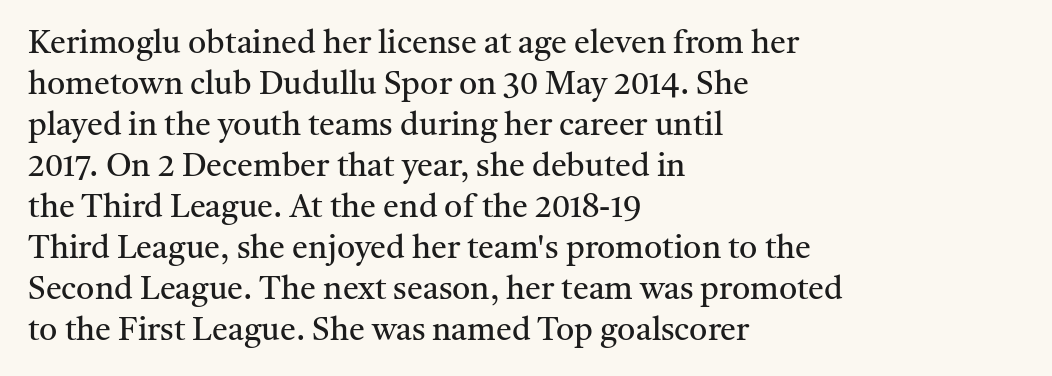
The image shows 32 px regular-weight serif type, upright; set left-aligned, normal line spacing (1.28x), normal letter spacing, not underlined; medium stroke contrast and a medium x-height.
